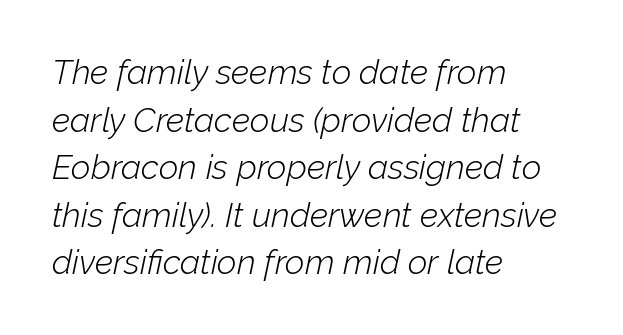
The image shows 34 px light type, italic (leaning right); set left-aligned, normal line spacing (1.4x), normal letter spacing, not underlined; low stroke contrast and a medium x-height.
